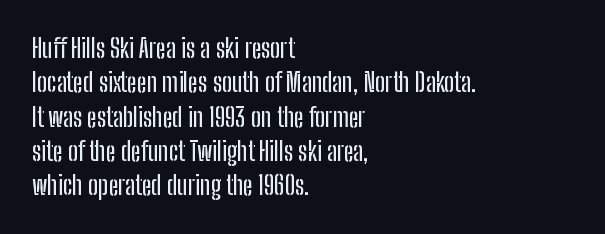
Here the glyphs are tracked normally, forming tight word shapes. Notice how the passage keeps a crisp vertical edge on the left only. A normal amount of white space separates one row of letters from the next. The string is rendered with underlining switched off.
